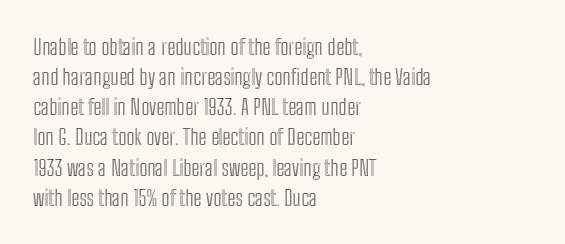
{"italic": "no", "underline": "no", "align": "left", "line_spacing": "normal", "line_spacing_ratio": 1.37, "letter_spacing": "normal", "letter_spacing_em": 0.0, "glyph_px": 22}
